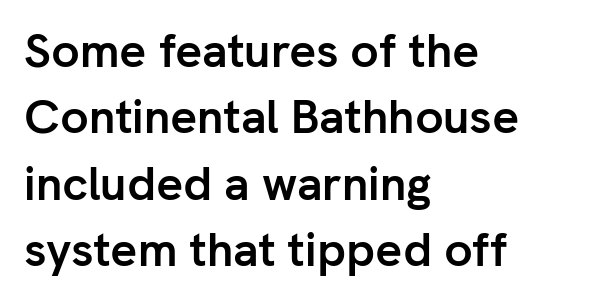
Does the type have serifs? No, each stem ends abruptly. No word sits above an underline. Quick note: interline space is typical. Is the type bold? Yes — the strokes are clearly thick and heavy. The typesetter chose a ragged-right arrangement here. Posture: upright roman.
